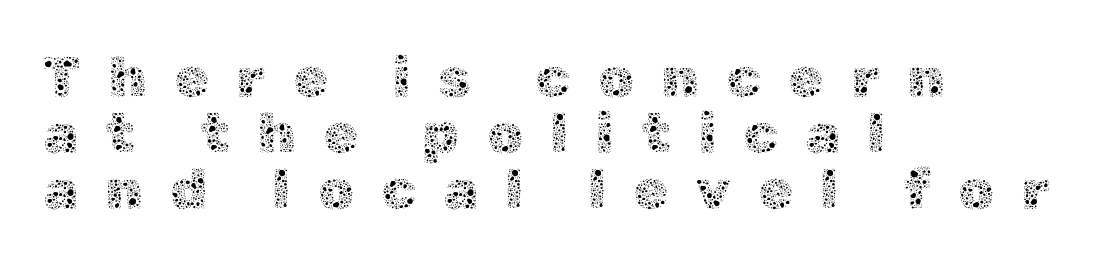
Q: Is the text bold? A: No.
Q: Is the text italic (slanted)? A: No, it is upright.
Q: Is the text underlined? A: No.
Q: How is the paragraph aligned? A: Left-aligned.
Q: Is the spacing between letters normal or unusually wide? A: Unusually wide.
Q: Is the spacing between lines tight, normal or loose? A: Tight.
Q: Width (condensed, normal, or wide)? A: Normal.
Q: x-height? A: Medium.
Q: Monospaced? A: No.
